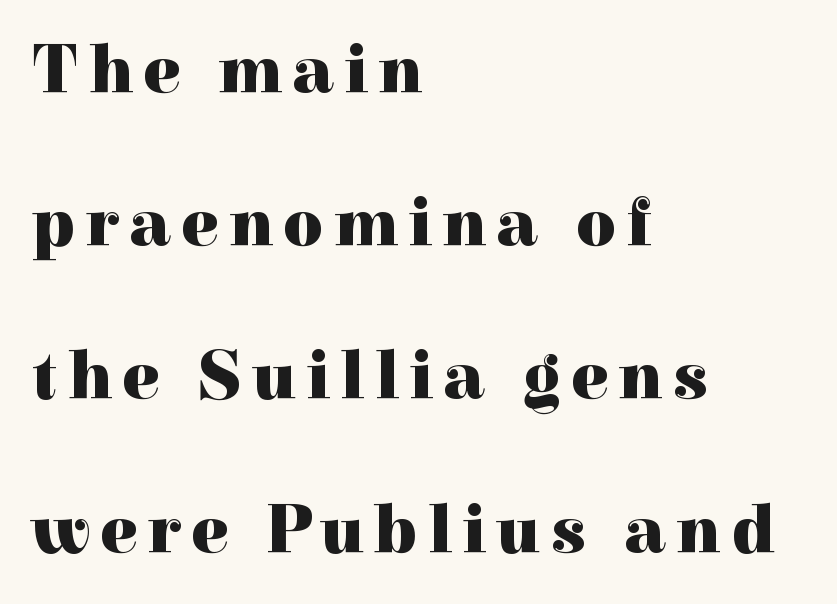
The image shows 69 px heavy serif type, upright; set left-aligned, loose line spacing (2.22x), not underlined; a medium x-height.
